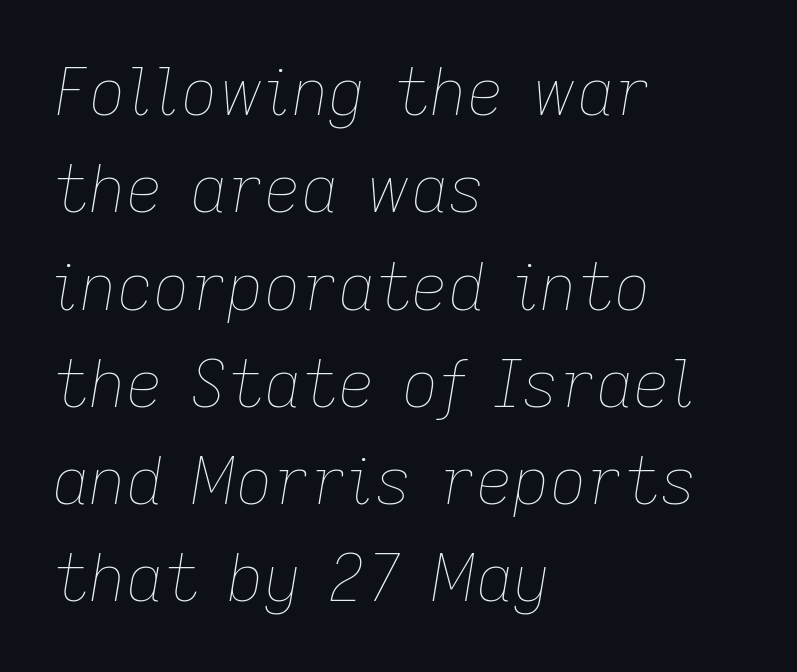
The image shows 64 px thin type, italic (leaning right); set left-aligned, normal line spacing (1.52x), normal letter spacing, not underlined; low stroke contrast and a medium x-height.
